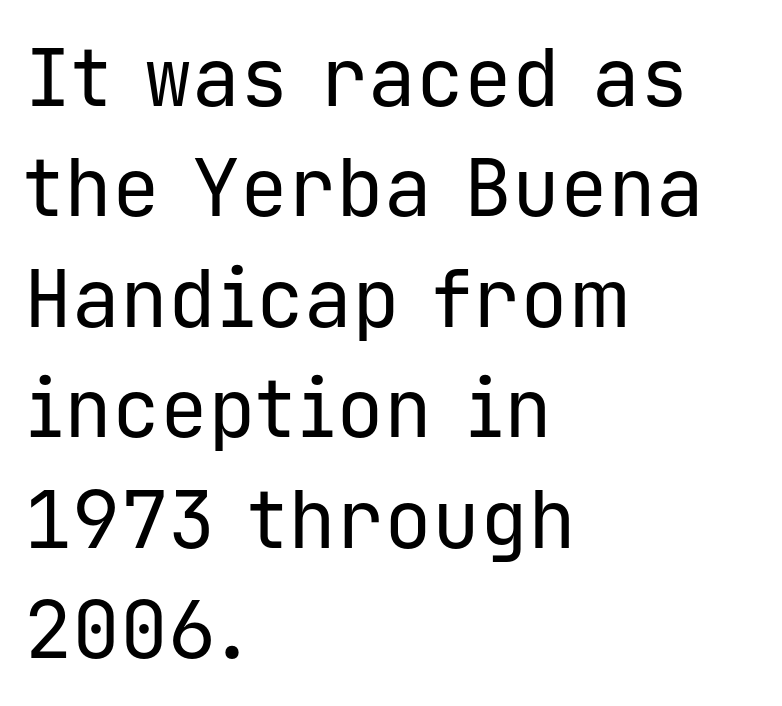
Rule under the text: the space is simply empty. Compared with a centered layout, this one pins lines to the left instead. The typesetting does not lean heavy: it is not bold. Honestly, the row spacing looks completely unremarkable. The text was rendered using a sans face with plain stroke endings.
